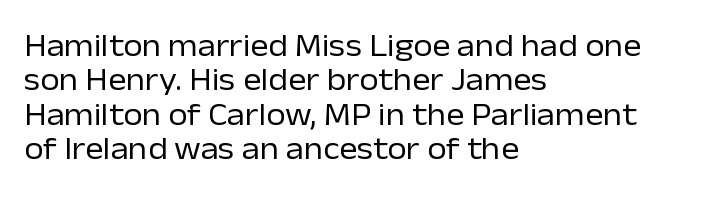
The image shows 31 px regular-weight sans-serif type, upright; set left-aligned, tight line spacing (1.11x), normal letter spacing, not underlined; low stroke contrast and a medium x-height.
